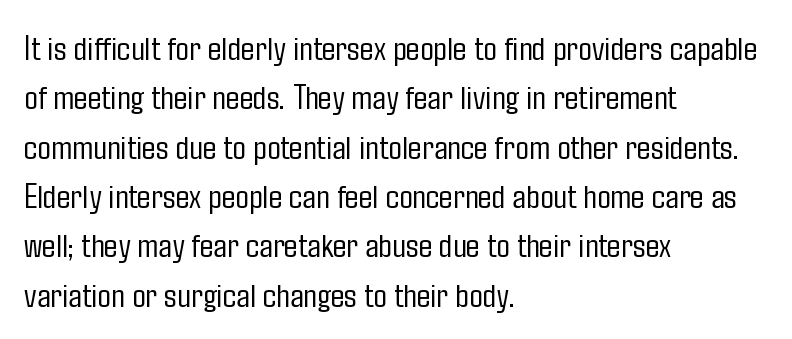
Q: Is the text bold? A: No.
Q: Is the text italic (slanted)? A: No, it is upright.
Q: Is the typeface a serif or a sans-serif typeface? A: Sans-serif.
Q: Is the text underlined? A: No.
Q: How is the paragraph aligned? A: Left-aligned.
Q: Is the spacing between letters normal or unusually wide? A: Normal.
Q: Is the spacing between lines tight, normal or loose? A: Normal.
Q: Width (condensed, normal, or wide)? A: Condensed.
Q: Stroke contrast? A: Low.
Q: x-height? A: Medium.
Q: Monospaced? A: No.
